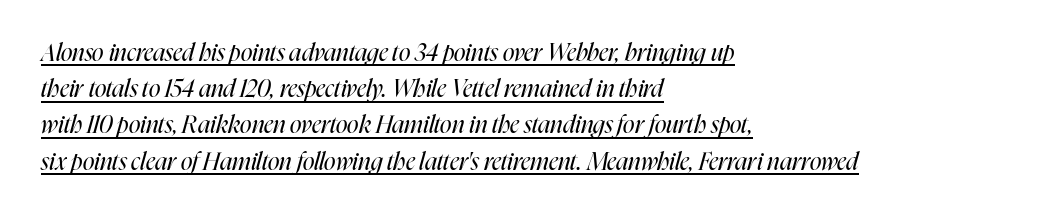
{"italic": "yes", "lean": "right", "slant_degrees": 16, "bold": "no", "underline": "yes", "align": "left", "line_spacing": "normal", "line_spacing_ratio": 1.51, "letter_spacing": "normal", "letter_spacing_em": 0.0, "glyph_px": 24}
